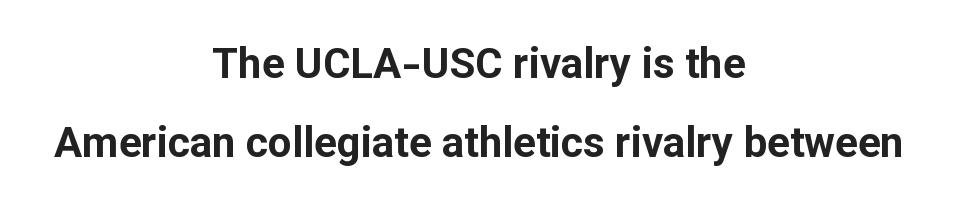
The image shows 42 px bold sans-serif type, upright; set centered, line spacing 1.89x, normal letter spacing, not underlined; low stroke contrast and a medium x-height.
